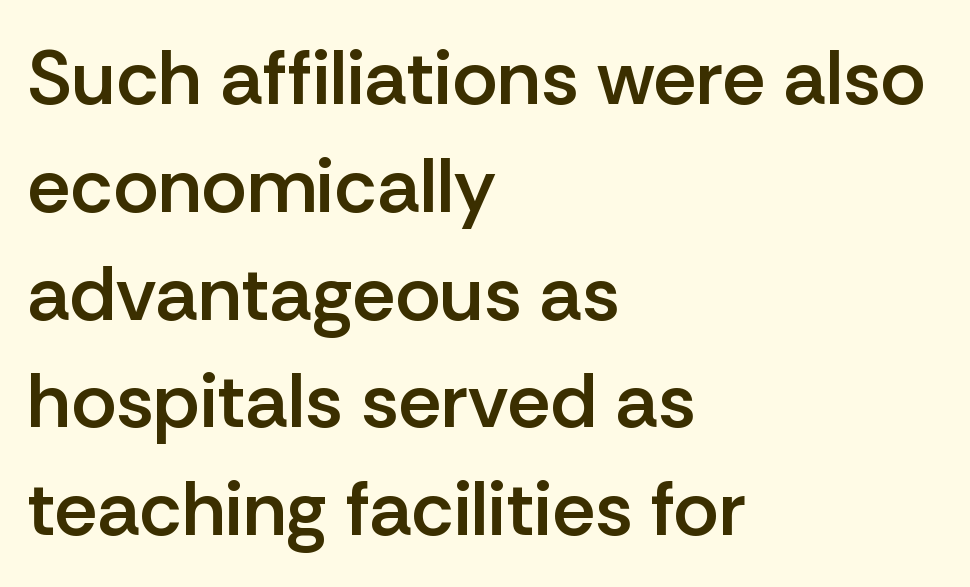
The ragged edge is on the right, which tells us the setting is flush left. The passage shown is typeset with a sans-serif family. Style check: upright. The space beneath each line is pristine and unruled.
